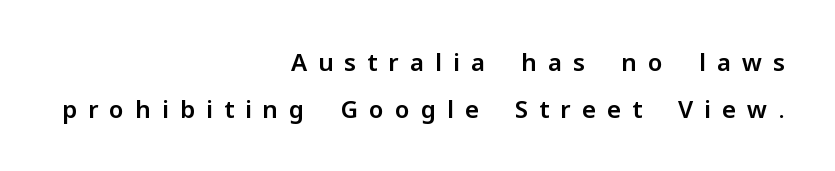
The lines are quadded right. The glyphs are unaccompanied by any horizontal stroke below them. Here the glyphs are tracked loosely, breaking word shapes into spaced letters. The lettering stays uniformly vertical, giving the passage a roman look.
